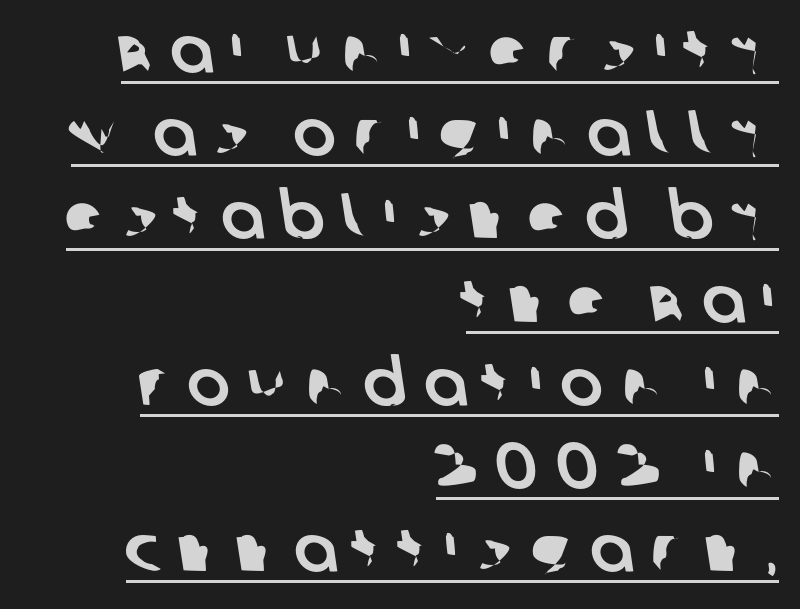
{"serif": "no", "width": "normal", "stroke_contrast": "low", "x_height": "large", "monospaced": "no", "underline": "yes", "align": "right", "line_spacing": "normal", "line_spacing_ratio": 1.3, "letter_spacing": "wide", "letter_spacing_em": 0.28, "glyph_px": 64}
